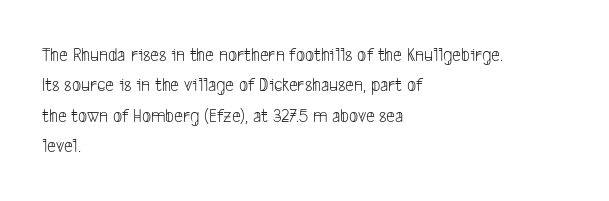
A typesetter would call this leading conventional body-copy spacing. Where is the straight margin? On the left. Stem width sits at or under what a default text font uses. The words here are not underlined.
